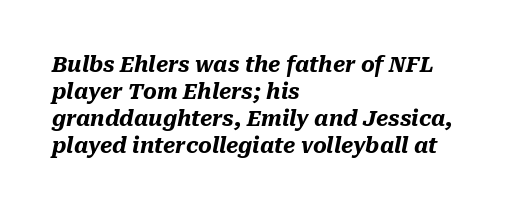
Q: Is the text bold? A: Yes.
Q: Is the text italic (slanted)? A: Yes, it leans right by about 10 degrees.
Q: Is the text underlined? A: No.
Q: How is the paragraph aligned? A: Left-aligned.
Q: Is the spacing between letters normal or unusually wide? A: Normal.
Q: Is the spacing between lines tight, normal or loose? A: Normal.
